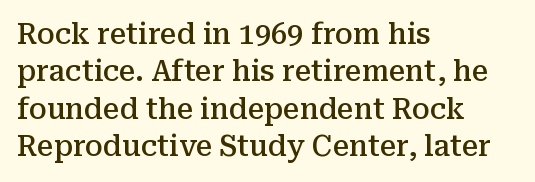
{"serif": "yes", "italic": "no", "bold": "semi", "weight": "semibold", "width": "normal", "stroke_contrast": "medium", "x_height": "medium", "monospaced": "no", "underline": "no", "align": "left", "line_spacing": "normal", "line_spacing_ratio": 1.29, "letter_spacing": "normal", "letter_spacing_em": 0.0, "glyph_px": 29}
